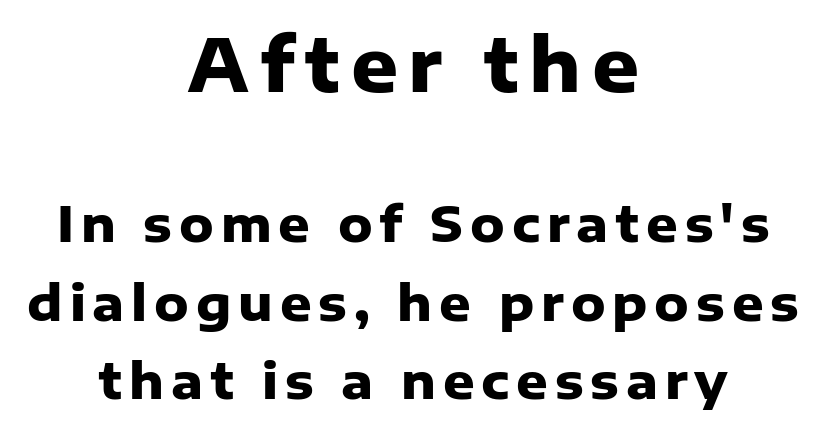
The image shows 73 px heavy sans-serif type, upright; set centered, normal line spacing (1.6x), not underlined; the first (top) block is 1.49x larger; low stroke contrast and a medium x-height.
